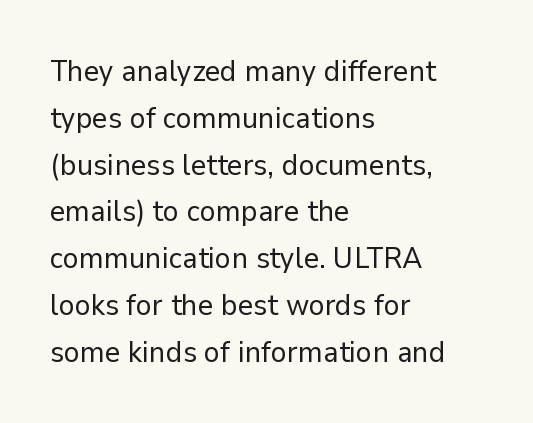
These lines are composed in type without serifs. Where is the straight margin? On the left. One glance says typical: line gaps are just what's usual. This is not heavy type; no bold has been used. Students, note that the glyphs here touch the page at normal intervals. The space beneath each line is pristine and unruled.
